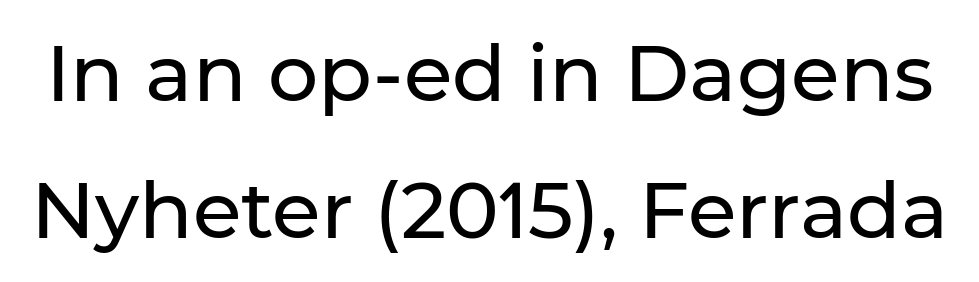
This is roman type, the default non-slanted kind. In terms of letterspacing, this is plain default setting. Font category for this specimen: sans-serif. Here the designer chose a conventional face with non-uniform glyph widths.
